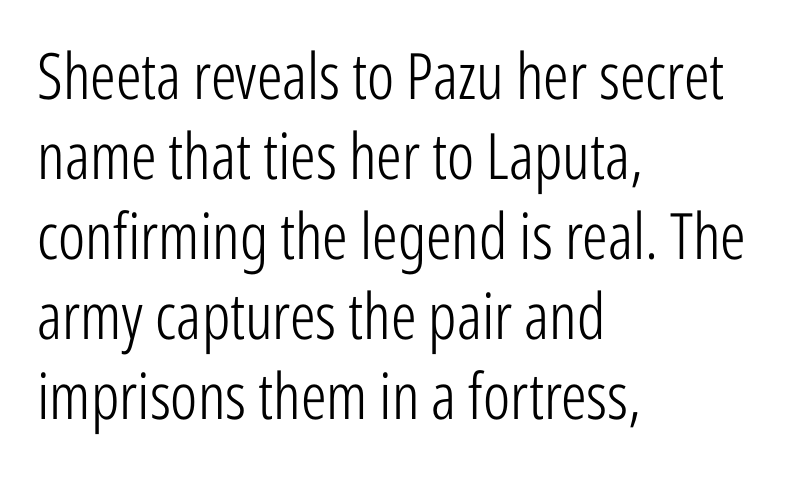
Q: Is the text bold? A: No.
Q: Is the text italic (slanted)? A: No, it is upright.
Q: Is the typeface a serif or a sans-serif typeface? A: Sans-serif.
Q: Is the text underlined? A: No.
Q: How is the paragraph aligned? A: Left-aligned.
Q: Is the spacing between letters normal or unusually wide? A: Normal.
Q: Is the spacing between lines tight, normal or loose? A: Normal.
Q: Width (condensed, normal, or wide)? A: Condensed.
Q: Stroke contrast? A: Low.
Q: x-height? A: Medium.
Q: Monospaced? A: No.
